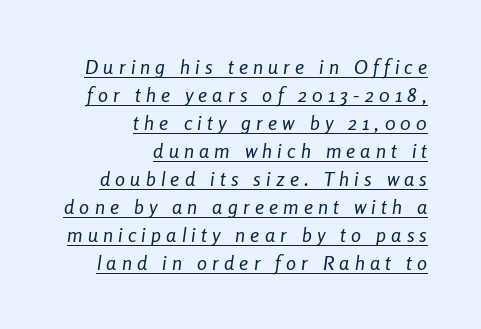
Q: Is the text bold? A: No.
Q: Is the text italic (slanted)? A: Yes, it leans right by about 8 degrees.
Q: Is the text underlined? A: Yes.
Q: How is the paragraph aligned? A: Right-aligned.
Q: Is the spacing between letters normal or unusually wide? A: Unusually wide.
Q: Is the spacing between lines tight, normal or loose? A: Normal.
